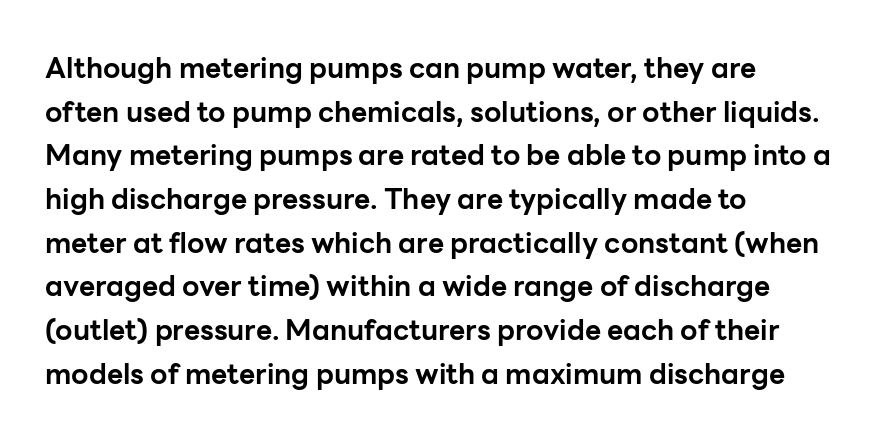
{"serif": "no", "italic": "no", "bold": "yes", "weight": "bold", "width": "normal", "stroke_contrast": "low", "x_height": "medium", "monospaced": "no", "underline": "no", "align": "left", "line_spacing": "normal", "line_spacing_ratio": 1.56, "letter_spacing": "normal", "letter_spacing_em": 0.0, "glyph_px": 28}
